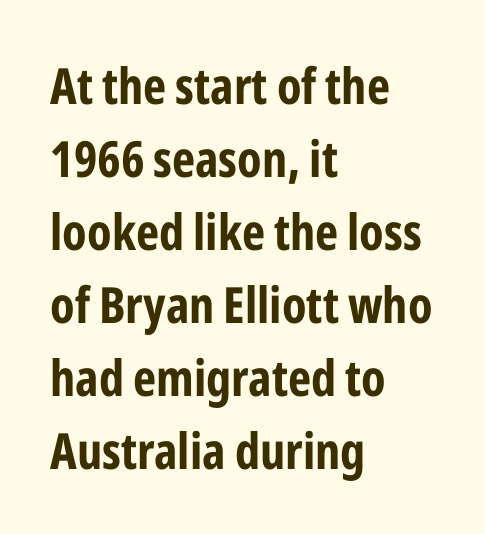
Q: Is the text bold? A: Yes.
Q: Is the text italic (slanted)? A: No, it is upright.
Q: Is the typeface a serif or a sans-serif typeface? A: Sans-serif.
Q: Is the text underlined? A: No.
Q: How is the paragraph aligned? A: Left-aligned.
Q: Is the spacing between letters normal or unusually wide? A: Normal.
Q: Is the spacing between lines tight, normal or loose? A: Normal.
Q: Width (condensed, normal, or wide)? A: Condensed.
Q: Stroke contrast? A: Low.
Q: x-height? A: Medium.
Q: Monospaced? A: No.
